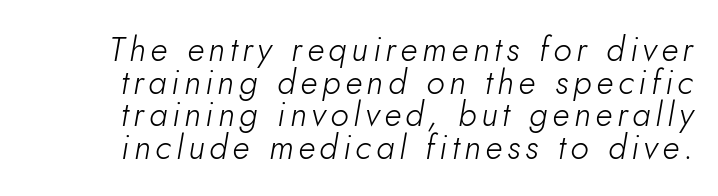
Q: Is the text bold? A: No.
Q: Is the text italic (slanted)? A: Yes, it leans right by about 10 degrees.
Q: Is the text underlined? A: No.
Q: Is the spacing between lines tight, normal or loose? A: Tight.
Q: Width (condensed, normal, or wide)? A: Normal.
Q: Stroke contrast? A: Low.
Q: x-height? A: Small.
Q: Monospaced? A: No.
